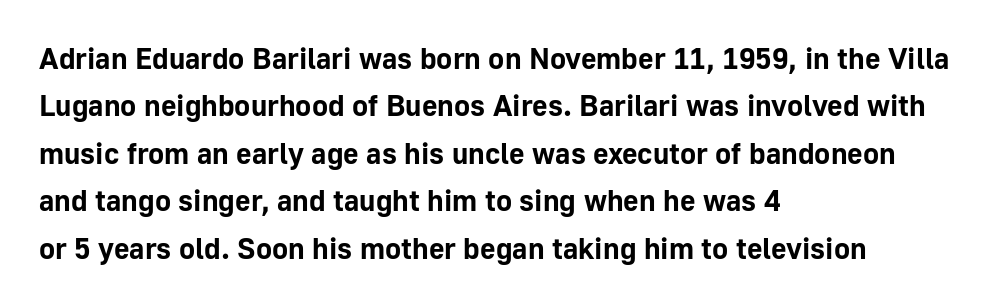
The image shows 30 px bold sans-serif type, upright; set left-aligned, normal line spacing (1.58x), normal letter spacing, not underlined; low stroke contrast and a medium x-height.
